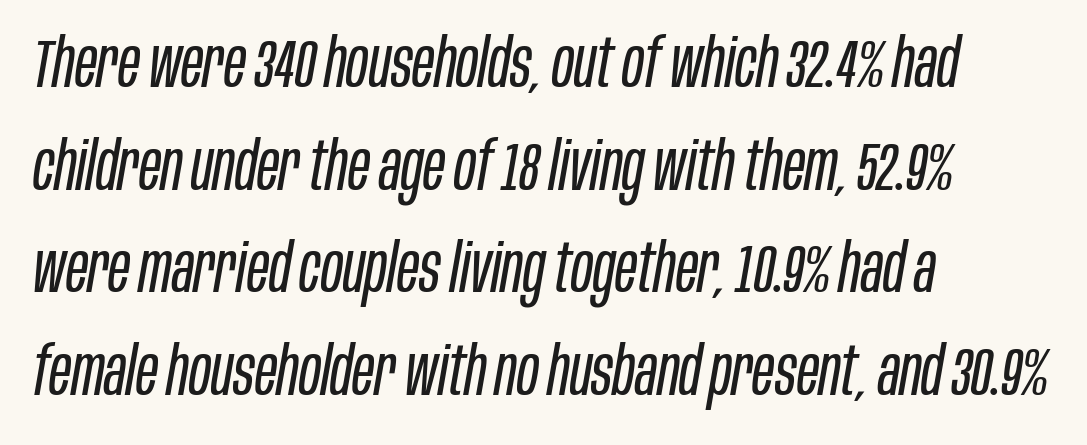
{"italic": "yes", "lean": "right", "slant_degrees": 10, "bold": "no", "weight": "regular", "width": "condensed", "stroke_contrast": "low", "x_height": "large", "monospaced": "no", "underline": "no", "align": "left", "line_spacing": "normal", "line_spacing_ratio": 1.53, "letter_spacing": "normal", "letter_spacing_em": 0.0, "glyph_px": 67}
